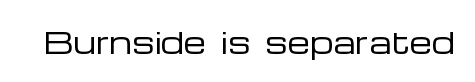
{"serif": "no", "italic": "no", "bold": "no", "weight": "regular", "width": "wide", "stroke_contrast": "low", "x_height": "medium", "monospaced": "no", "underline": "no", "letter_spacing": "normal", "letter_spacing_em": 0.0, "glyph_px": 29}
